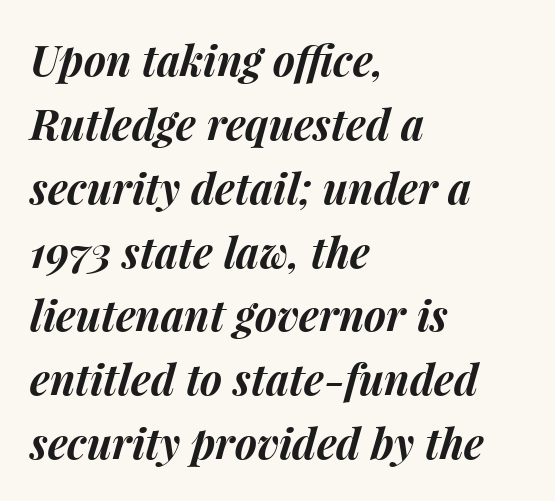
The image shows 42 px bold type, italic (leaning right); set left-aligned, normal line spacing (1.52x), normal letter spacing, not underlined; medium stroke contrast and a medium x-height.
